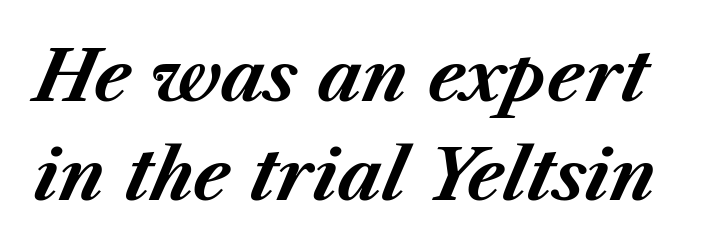
The rendering applies a slant to the glyphs. The strokes are fattened all the way to bold. Words float on clear page, feet unadorned. Do the characters align in a grid? No, the font is proportional. Here the glyphs are tracked normally, forming tight word shapes. A normal amount of white space separates one row of letters from the next.
